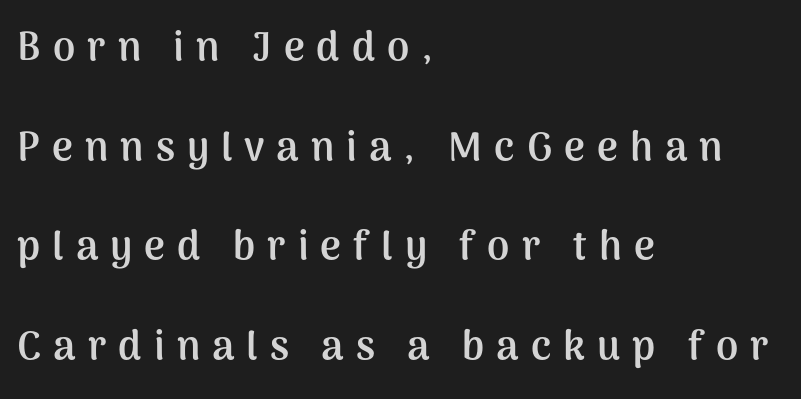
Q: Is the text bold? A: Yes.
Q: Is the text italic (slanted)? A: No, it is upright.
Q: Is the typeface a serif or a sans-serif typeface? A: Sans-serif.
Q: Is the text underlined? A: No.
Q: How is the paragraph aligned? A: Left-aligned.
Q: Is the spacing between letters normal or unusually wide? A: Unusually wide.
Q: Is the spacing between lines tight, normal or loose? A: Loose.
Q: Width (condensed, normal, or wide)? A: Normal.
Q: Stroke contrast? A: Medium.
Q: x-height? A: Medium.
Q: Monospaced? A: No.
